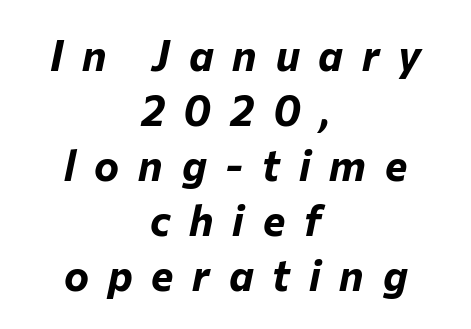
Descenders hang freely into open space. Each letter keeps its own natural width here, so spacing adapts to shape. Leftover space on each line is divided equally before and after the words. Interline gaps are of average width in this sample. The specimen reads as italic at a glance.
